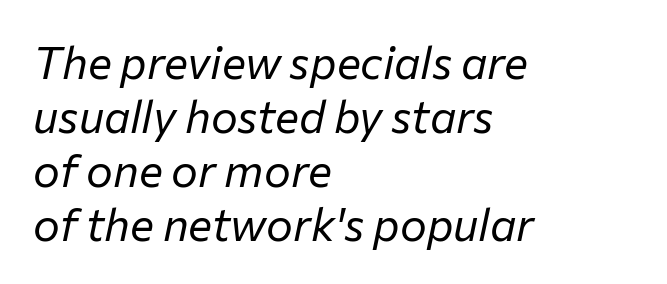
If you drew a ruler down the left edge, every line would touch it. Just letters on the line, the space beneath them empty. This is oblique type, the kind used for emphasis or titles. Default kerning and tracking; the words read as compact shapes.
